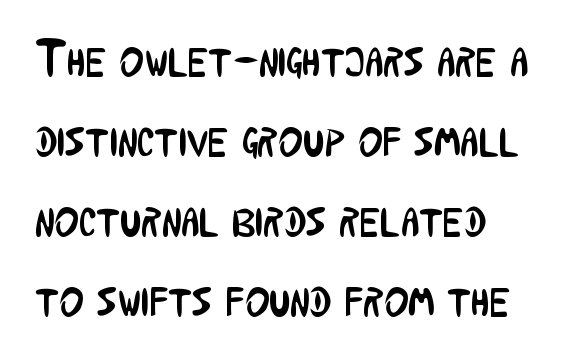
If you measured baseline to baseline, you'd find a middling distance. A typesetter would call this proportional, since set widths differ per character. The letterforms sit shoulder to shoulder at normal distance. Characters remain perfectly vertical along every line. Honestly, there is no underline to notice here at all.
